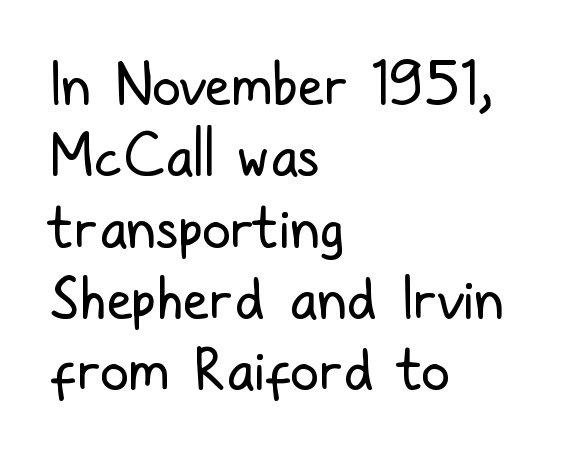
This sample has the flowing, uneven cadence of proportional lettering. A light-to-regular cut is what we see here. Only glyphs here, with clear space below each row. The letterforms sit shoulder to shoulder at normal distance.
